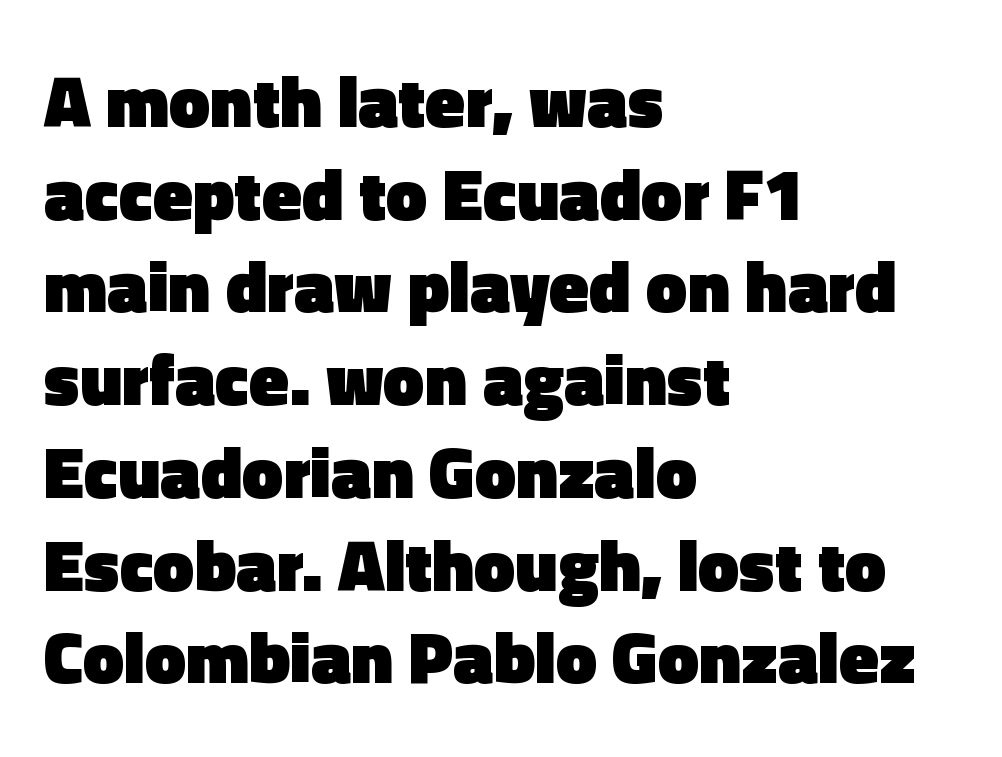
The image shows 73 px heavy sans-serif type, upright; set left-aligned, normal line spacing (1.27x), normal letter spacing, not underlined; a medium x-height.
